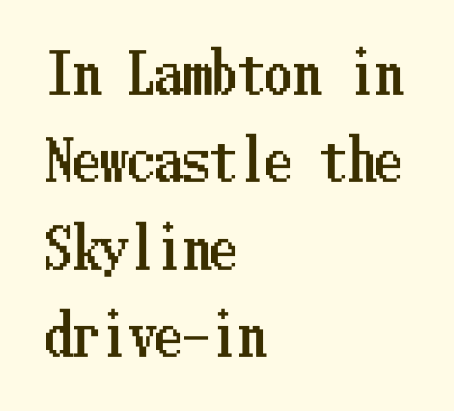
{"italic": "no", "width": "condensed", "stroke_contrast": "low", "x_height": "medium", "underline": "no", "align": "left", "line_spacing": "normal", "line_spacing_ratio": 1.59, "letter_spacing": "normal", "letter_spacing_em": 0.0, "glyph_px": 55}
